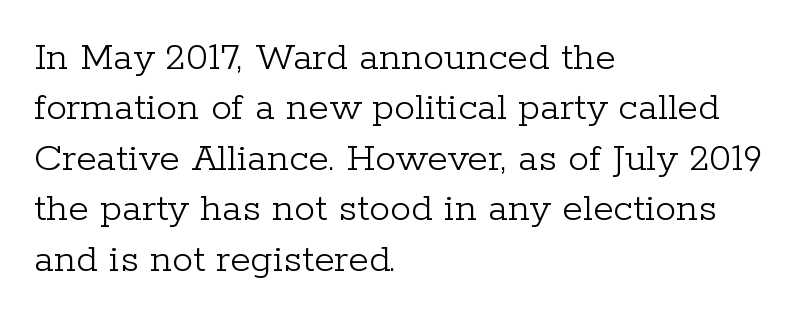
The image shows 42 px light serif type, upright; set left-aligned, line spacing 1.2x, normal letter spacing, not underlined; low stroke contrast and a medium x-height.
